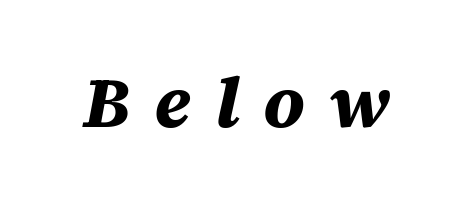
Q: Is the text bold? A: Yes.
Q: Is the text italic (slanted)? A: Yes, it leans right by about 12 degrees.
Q: Is the text underlined? A: No.
Q: Is the spacing between letters normal or unusually wide? A: Unusually wide.
Q: Width (condensed, normal, or wide)? A: Normal.
Q: Stroke contrast? A: Medium.
Q: x-height? A: Large.
Q: Monospaced? A: No.
